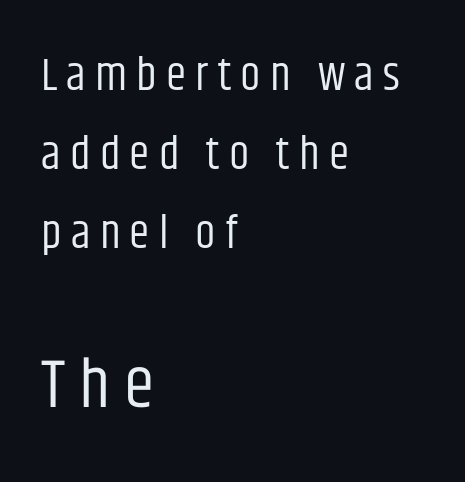
The image shows 69 px regular-weight, condensed sans-serif type, upright; set left-aligned, line spacing 1.72x, unusually wide letter spacing (+0.2 em), not underlined; the second (bottom) block is 1.5x larger; low stroke contrast and a large x-height.
